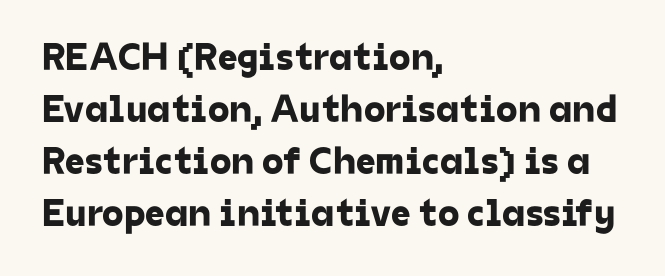
{"serif": "no", "width": "normal", "stroke_contrast": "low", "x_height": "medium", "monospaced": "no", "underline": "no", "align": "left", "line_spacing": "normal", "line_spacing_ratio": 1.33, "letter_spacing": "normal", "letter_spacing_em": 0.0, "glyph_px": 39}
